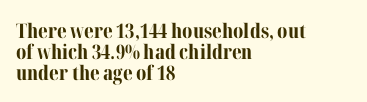
Compared with a centered layout, this one pins lines to the left instead. Anything drawn beneath the words? Only blank space. The font's upright variant was chosen for this text. Baseline-to-baseline distance is barely more than the letter height.
